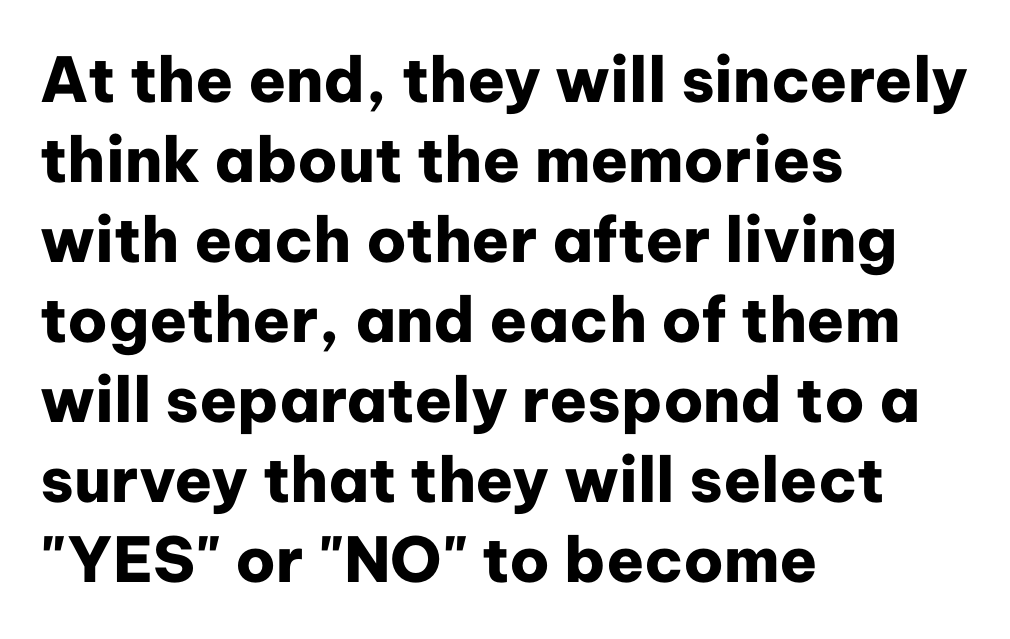
The image shows 62 px heavy sans-serif type, upright; set left-aligned, normal line spacing (1.29x), normal letter spacing, not underlined; low stroke contrast and a medium x-height.
